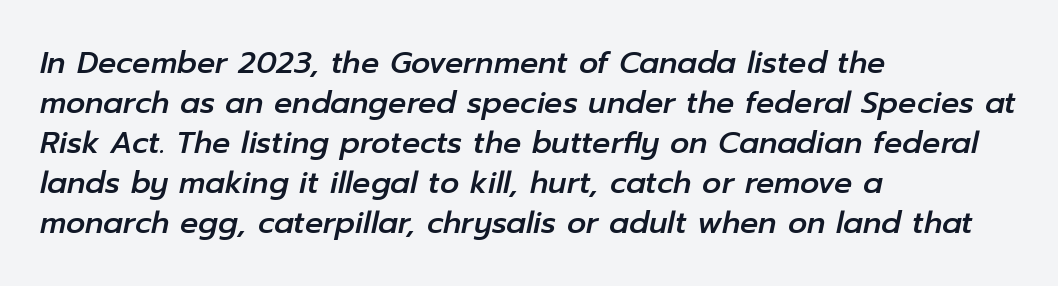
Students, observe: this is what conventionally led text looks like. A typesetter would call this zero additional tracking. Emphasis-style slanted type is in use. Honestly, there is no underline to notice here at all. Each letter keeps its own natural width here, so spacing adapts to shape. Notice how the passage keeps a crisp vertical edge on the left only.
